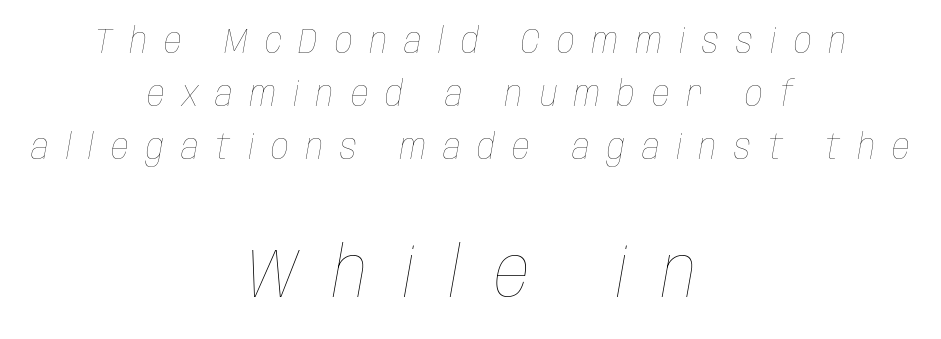
The image shows 70 px thin, condensed type, italic (leaning right); set centered, normal line spacing (1.52x), unusually wide letter spacing (+0.49 em), not underlined; the second (bottom) block is 2.0x larger; low stroke contrast and a large x-height.
